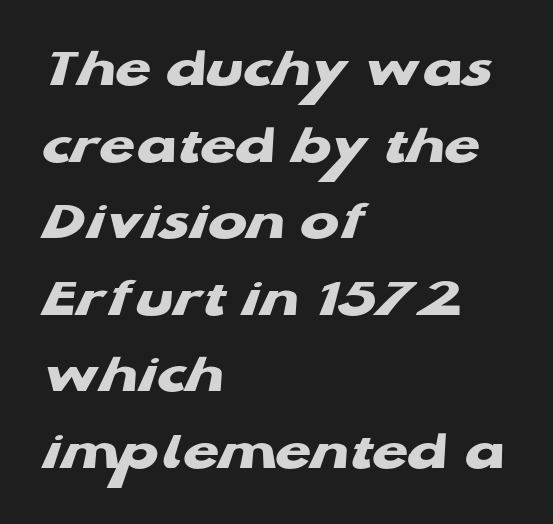
The image shows 58 px heavy, wide sans-serif type; set left-aligned, normal line spacing (1.32x), normal letter spacing, not underlined; low stroke contrast and a medium x-height.
